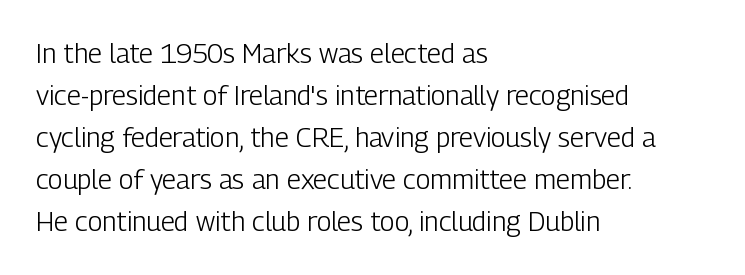
Q: Is the text bold? A: No.
Q: Is the text italic (slanted)? A: No, it is upright.
Q: Is the text underlined? A: No.
Q: How is the paragraph aligned? A: Left-aligned.
Q: Is the spacing between letters normal or unusually wide? A: Normal.
Q: Is the spacing between lines tight, normal or loose? A: Normal.
